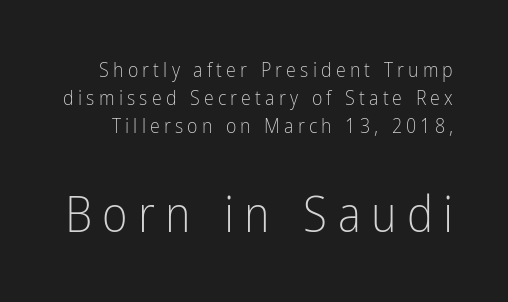
Q: Is the text bold? A: No.
Q: Is the text italic (slanted)? A: No, it is upright.
Q: Is the typeface a serif or a sans-serif typeface? A: Sans-serif.
Q: Is the text underlined? A: No.
Q: Is the spacing between letters normal or unusually wide? A: Unusually wide.
Q: Is the spacing between lines tight, normal or loose? A: Normal.
Q: Which block of text is set in a larger size, the first (top) or the second (bottom)? A: The second (bottom) one.
Q: Width (condensed, normal, or wide)? A: Condensed.
Q: Stroke contrast? A: Low.
Q: x-height? A: Medium.
Q: Monospaced? A: No.
